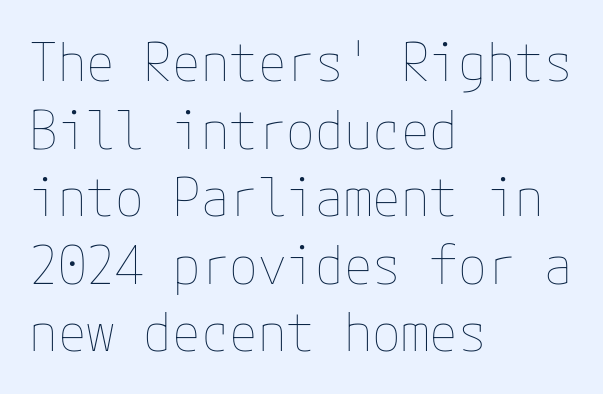
Q: Is the text bold? A: No.
Q: Is the text italic (slanted)? A: No, it is upright.
Q: Is the text underlined? A: No.
Q: How is the paragraph aligned? A: Left-aligned.
Q: Is the spacing between letters normal or unusually wide? A: Normal.
Q: Is the spacing between lines tight, normal or loose? A: Normal.
Q: Width (condensed, normal, or wide)? A: Normal.
Q: Stroke contrast? A: Low.
Q: x-height? A: Medium.
